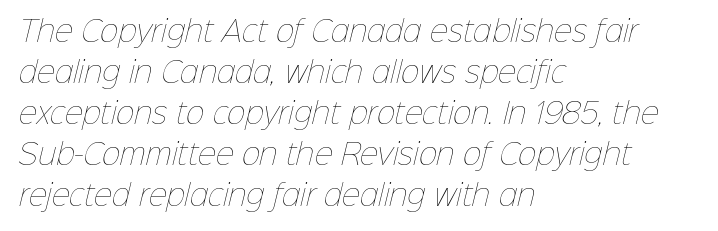
{"bold": "no", "weight": "thin", "width": "normal", "stroke_contrast": "low", "x_height": "medium", "monospaced": "no", "underline": "no", "align": "left", "line_spacing": "normal", "line_spacing_ratio": 1.46, "letter_spacing": "normal", "letter_spacing_em": 0.0, "glyph_px": 28}
